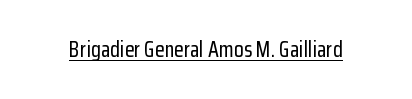
Q: Is the text italic (slanted)? A: No, it is upright.
Q: Is the text underlined? A: Yes.
Q: Is the spacing between letters normal or unusually wide? A: Normal.
